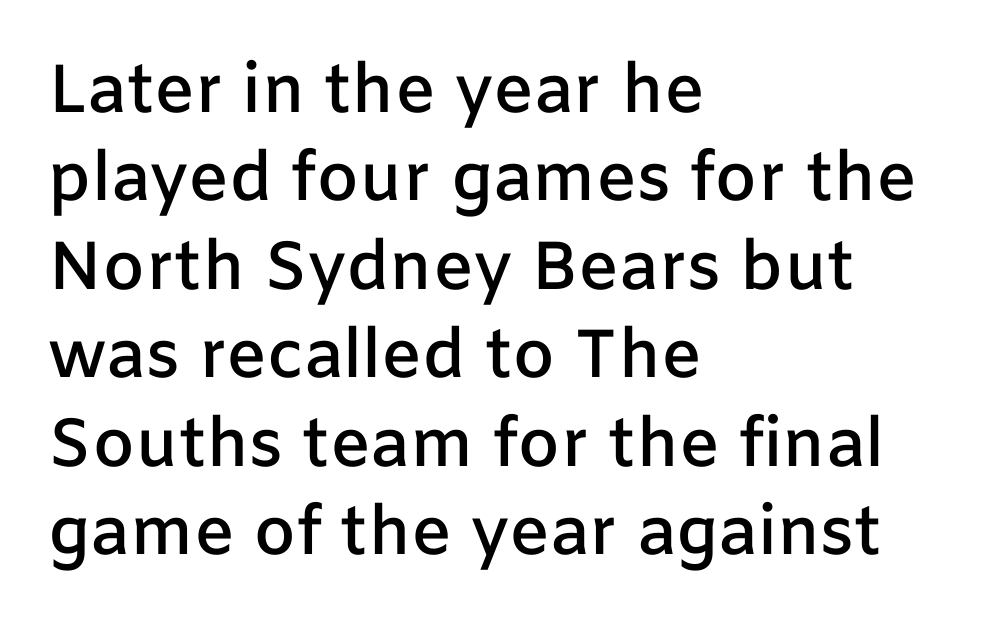
The image shows 68 px semibold sans-serif type, upright; set left-aligned, normal line spacing (1.3x), normal letter spacing, not underlined; low stroke contrast and a medium x-height.
